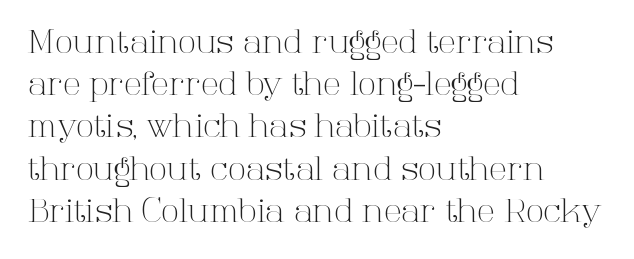
{"serif": "yes", "italic": "no", "bold": "no", "weight": "light", "width": "normal", "stroke_contrast": "high", "x_height": "medium", "monospaced": "no", "underline": "no", "align": "left", "line_spacing": "normal", "line_spacing_ratio": 1.28, "letter_spacing": "normal", "letter_spacing_em": 0.0, "glyph_px": 33}
